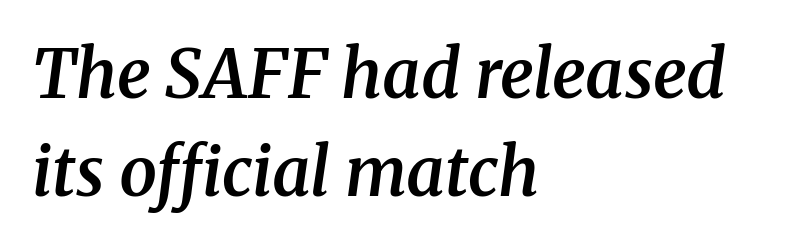
Q: Is the text bold? A: Semi-bold.
Q: Is the text italic (slanted)? A: Yes, it leans right by about 8 degrees.
Q: Is the typeface a serif or a sans-serif typeface? A: Serif.
Q: Is the text underlined? A: No.
Q: How is the paragraph aligned? A: Left-aligned.
Q: Is the spacing between letters normal or unusually wide? A: Normal.
Q: Is the spacing between lines tight, normal or loose? A: Normal.
Q: Width (condensed, normal, or wide)? A: Normal.
Q: Stroke contrast? A: Medium.
Q: x-height? A: Medium.
Q: Monospaced? A: No.
